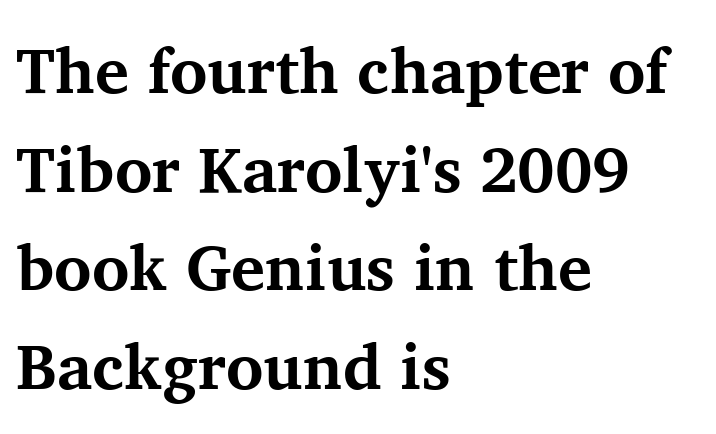
Q: Is the text bold? A: Yes.
Q: Is the text italic (slanted)? A: No, it is upright.
Q: Is the typeface a serif or a sans-serif typeface? A: Serif.
Q: Is the text underlined? A: No.
Q: How is the paragraph aligned? A: Left-aligned.
Q: Is the spacing between letters normal or unusually wide? A: Normal.
Q: Is the spacing between lines tight, normal or loose? A: Normal.
Q: Width (condensed, normal, or wide)? A: Normal.
Q: Stroke contrast? A: Medium.
Q: x-height? A: Medium.
Q: Monospaced? A: No.
